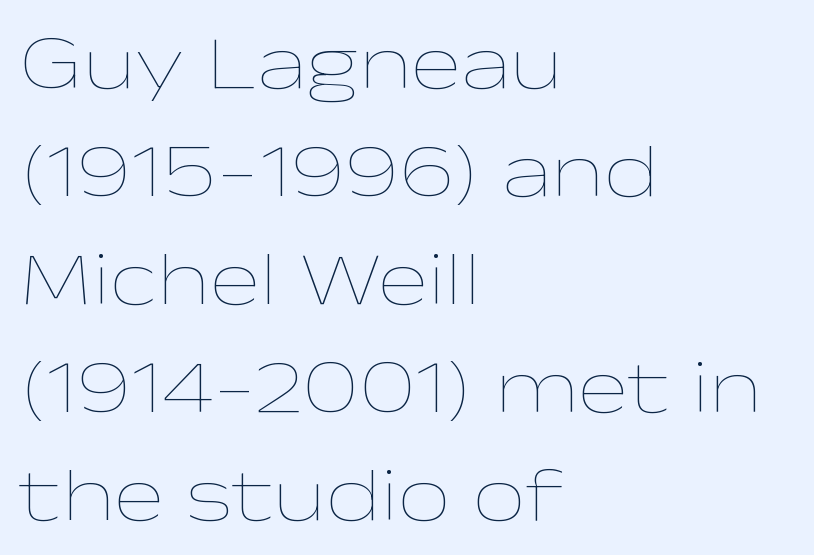
The image shows 76 px thin, wide type, upright; set left-aligned, normal line spacing (1.42x), normal letter spacing, not underlined; low stroke contrast and a medium x-height.
